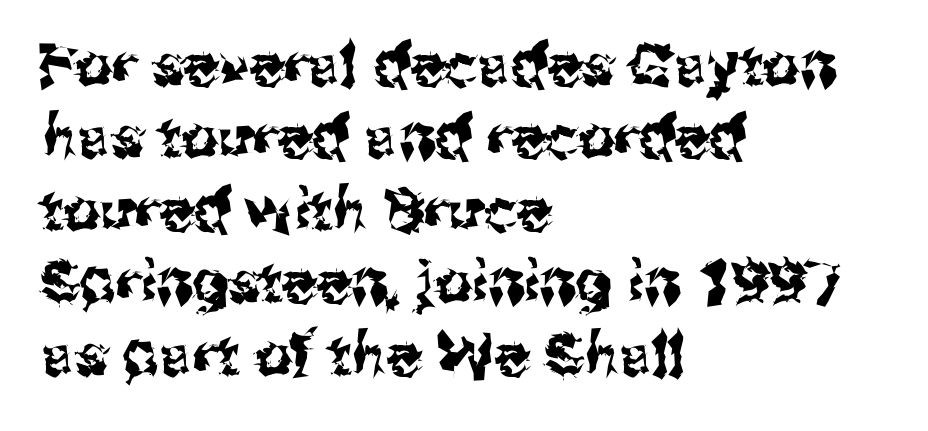
Q: Is the text italic (slanted)? A: No, it is upright.
Q: Is the typeface a serif or a sans-serif typeface? A: Sans-serif.
Q: Is the text underlined? A: No.
Q: How is the paragraph aligned? A: Left-aligned.
Q: Is the spacing between letters normal or unusually wide? A: Normal.
Q: Is the spacing between lines tight, normal or loose? A: Normal.
Q: Width (condensed, normal, or wide)? A: Normal.
Q: Stroke contrast? A: Medium.
Q: x-height? A: Medium.
Q: Monospaced? A: No.
